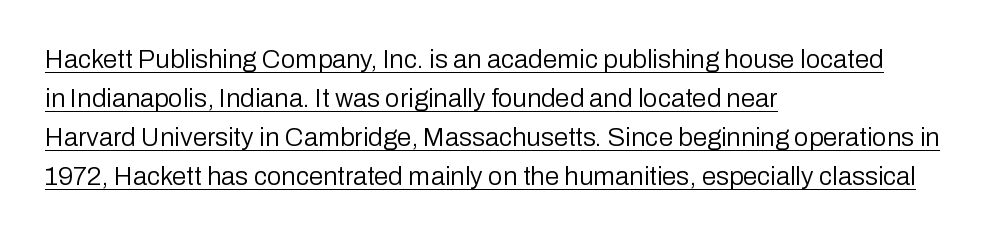
Q: Is the text bold? A: No.
Q: Is the text italic (slanted)? A: No, it is upright.
Q: Is the text underlined? A: Yes.
Q: How is the paragraph aligned? A: Left-aligned.
Q: Is the spacing between letters normal or unusually wide? A: Normal.
Q: Is the spacing between lines tight, normal or loose? A: Normal.
